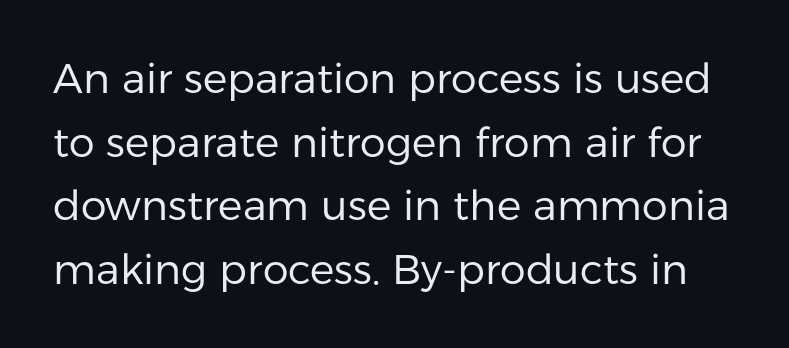
The image shows 41 px regular-weight sans-serif type, upright; set normal line spacing (1.55x), normal letter spacing, not underlined; low stroke contrast and a medium x-height.
